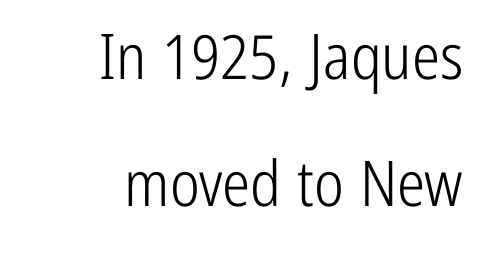
Q: Is the text bold? A: No.
Q: Is the text italic (slanted)? A: No, it is upright.
Q: Is the typeface a serif or a sans-serif typeface? A: Sans-serif.
Q: Is the text underlined? A: No.
Q: How is the paragraph aligned? A: Right-aligned.
Q: Is the spacing between letters normal or unusually wide? A: Normal.
Q: Is the spacing between lines tight, normal or loose? A: Loose.
Q: Width (condensed, normal, or wide)? A: Condensed.
Q: Stroke contrast? A: Low.
Q: x-height? A: Medium.
Q: Monospaced? A: No.
